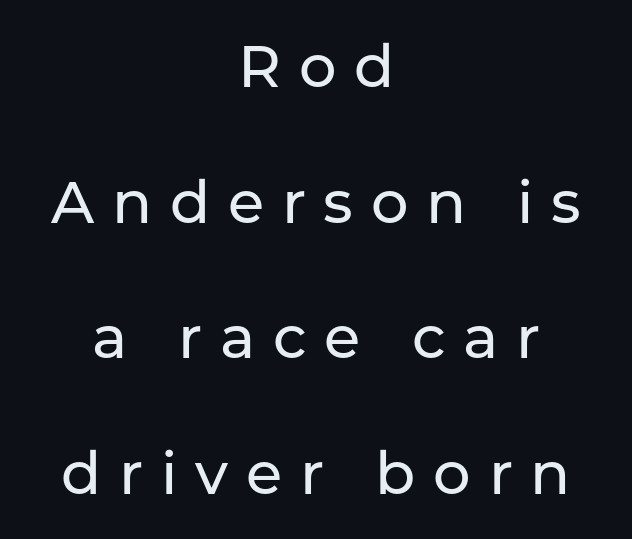
The passage shown is typed in a proportional face where columns would drift. Italic? Not at all — the glyphs are vertical. A great deal of white space separates one row of letters from the next. Descender tails drop into unmarked territory. The whitespace from short lines is split evenly between both sides. Are there feet on the stems? There aren't — it's a sans.
